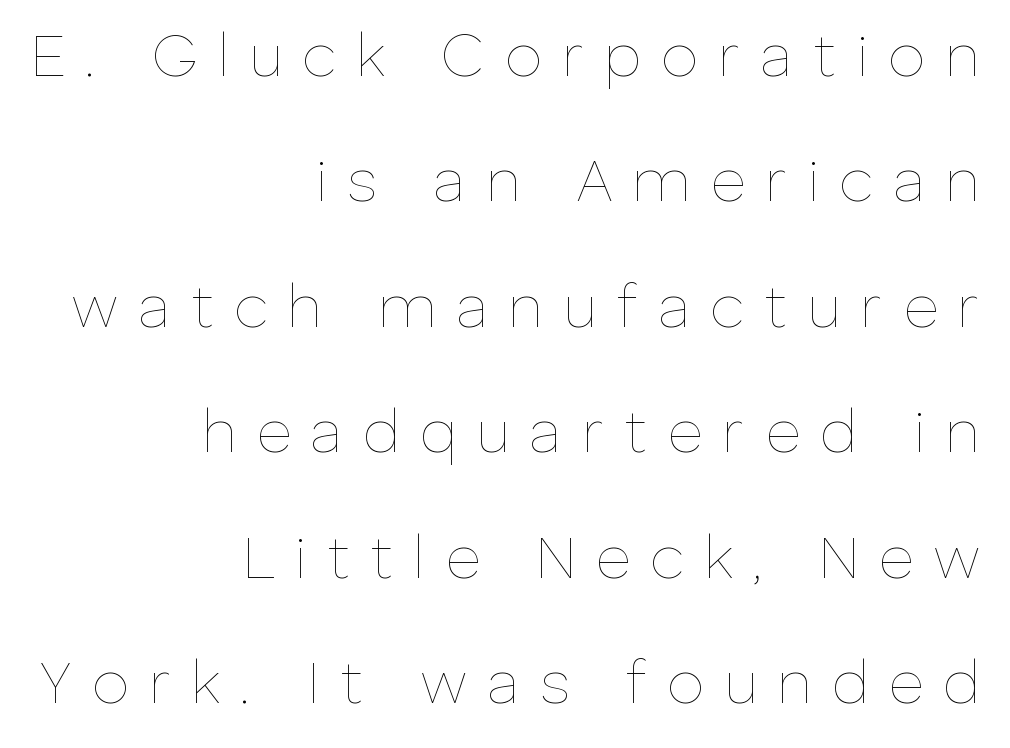
The image shows 60 px thin type, upright; set right-aligned, loose line spacing (2.09x), unusually wide letter spacing (+0.33 em), not underlined; low stroke contrast and a medium x-height.
